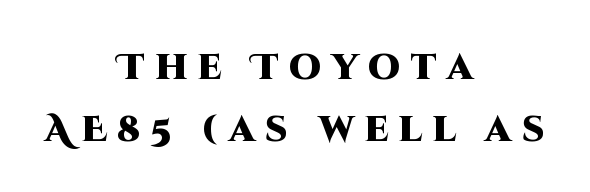
The image shows 36 px heavy sans-serif type, upright; set centered, line spacing 1.72x, unusually wide letter spacing (+0.29 em), not underlined; high stroke contrast and a large x-height.
